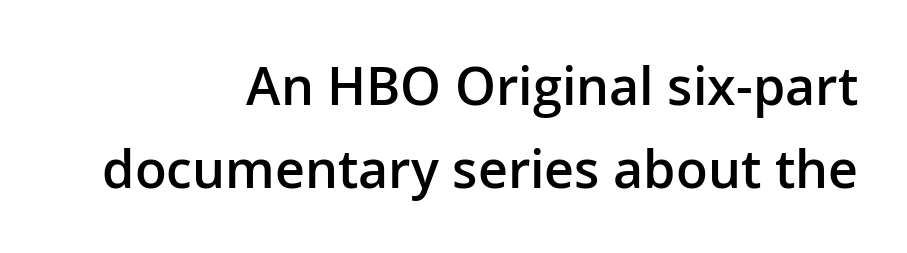
The face used here is proportionally spaced, like ordinary book or web type. Does the leading feel generous? No, just average. Is this a sans? Yes — the strokes have no serifs. If you drew a line through each stem, it would be perfectly vertical. This rendering uses right alignment, leaving the left contour irregular.
